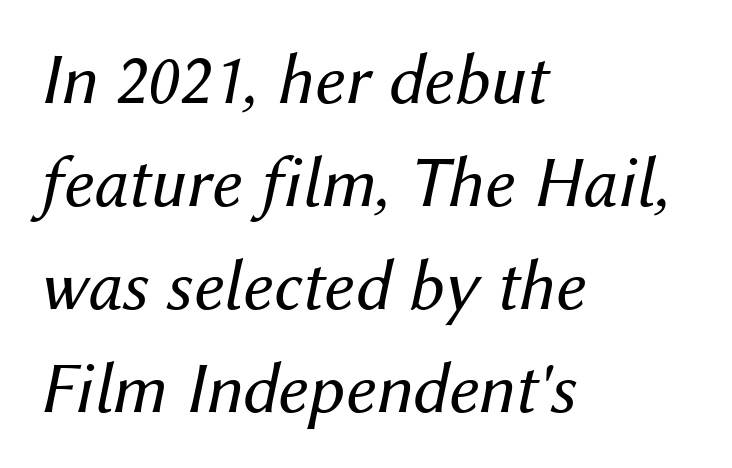
Is this a fixed-width face? No — the glyphs have proportional, varying widths. Students, observe: this is what conventionally led text looks like. Does the lettering tilt? It does — this is italic. The strokes are not fattened; the text isn't bold. All the whitespace from short lines collects on the right.
